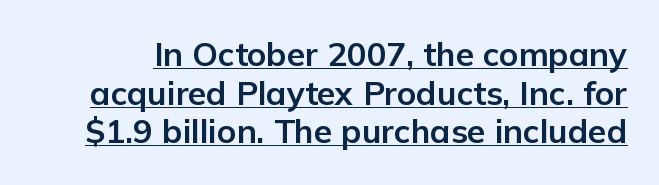
Q: Is the text bold? A: Yes.
Q: Is the text italic (slanted)? A: No, it is upright.
Q: Is the typeface a serif or a sans-serif typeface? A: Sans-serif.
Q: Is the text underlined? A: Yes.
Q: Is the spacing between letters normal or unusually wide? A: Normal.
Q: Width (condensed, normal, or wide)? A: Normal.
Q: Stroke contrast? A: Low.
Q: x-height? A: Medium.
Q: Monospaced? A: No.
